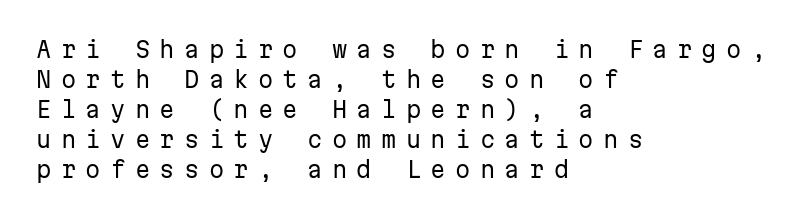
The type sits square on the baseline with zero lean. The line-height multiplier appears to be the usual default. The compositor pushed each line to the left boundary. Students, note that the glyphs here are deliberately spaced far apart. Is the stroke heavy? The answer is a plain regular-or-lighter.
